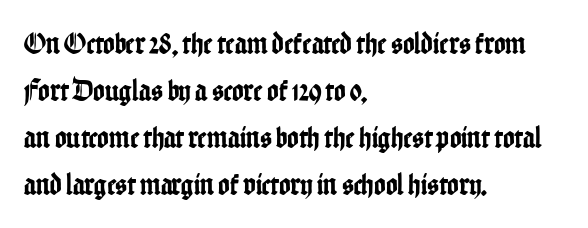
The image shows 31 px condensed sans-serif type, upright; set left-aligned, normal line spacing (1.52x), normal letter spacing, not underlined; low stroke contrast and a medium x-height.
